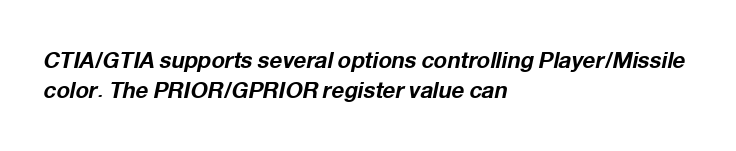
The image shows 22 px bold type, italic (leaning right); set left-aligned, normal line spacing (1.35x), normal letter spacing, not underlined.
